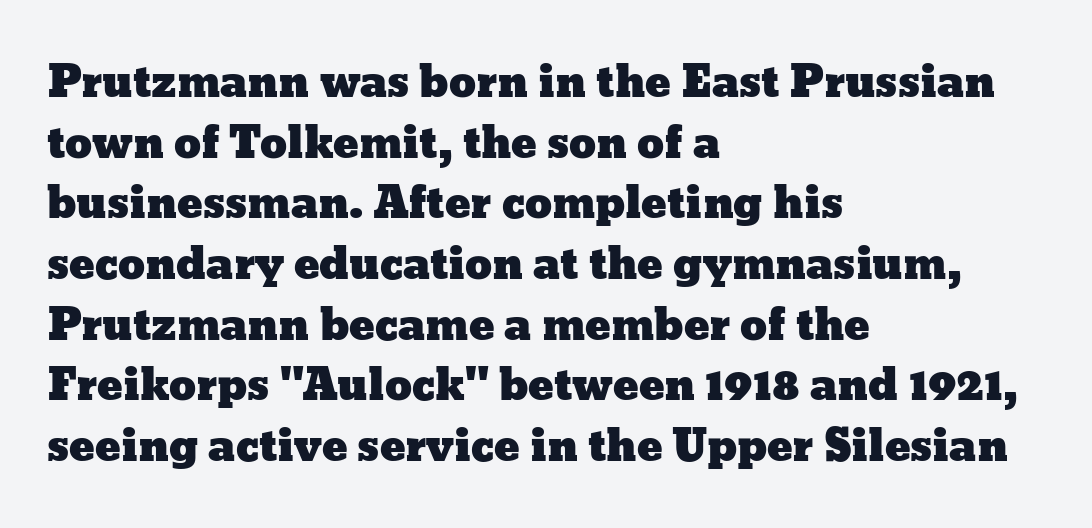
Q: Is the text italic (slanted)? A: No, it is upright.
Q: Is the text underlined? A: No.
Q: How is the paragraph aligned? A: Left-aligned.
Q: Is the spacing between letters normal or unusually wide? A: Normal.
Q: Is the spacing between lines tight, normal or loose? A: Normal.
Q: Width (condensed, normal, or wide)? A: Wide.
Q: Stroke contrast? A: Low.
Q: x-height? A: Medium.
Q: Monospaced? A: No.
